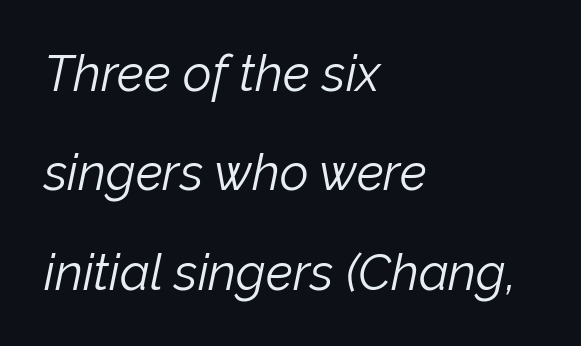
{"italic": "yes", "lean": "right", "slant_degrees": 12, "bold": "no", "weight": "light", "width": "normal", "stroke_contrast": "low", "x_height": "medium", "monospaced": "no", "underline": "no", "align": "left", "line_spacing": "loose", "line_spacing_ratio": 1.99, "letter_spacing": "normal", "letter_spacing_em": 0.0, "glyph_px": 50}
